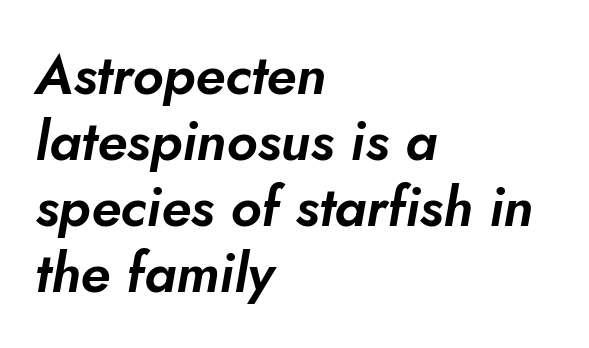
Q: Is the text italic (slanted)? A: Yes, it leans right by about 5 degrees.
Q: Is the text underlined? A: No.
Q: How is the paragraph aligned? A: Left-aligned.
Q: Is the spacing between letters normal or unusually wide? A: Normal.
Q: Width (condensed, normal, or wide)? A: Normal.
Q: Stroke contrast? A: Low.
Q: x-height? A: Small.
Q: Monospaced? A: No.
